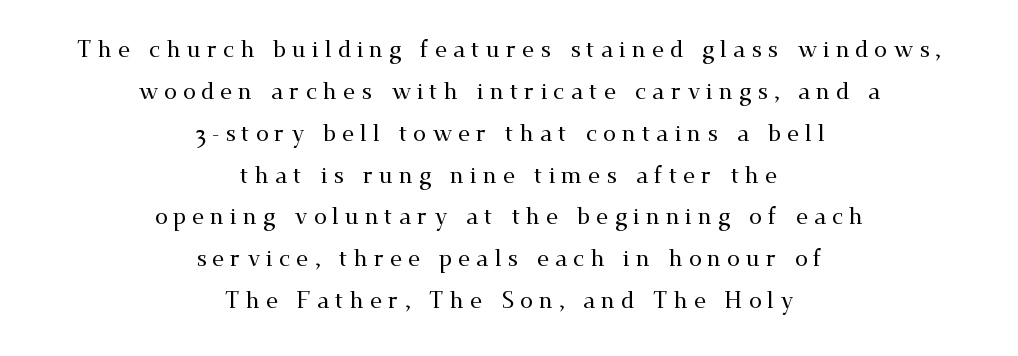
In terms of letterspacing, this is a distinctly airy, spread setting. Centered paragraph, ragged on both sides. Honestly, there is no underline to notice here at all. Ordinary non-slanted type is in use.
